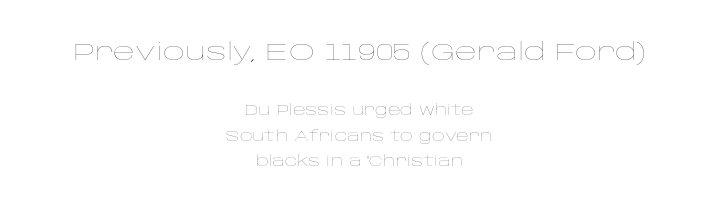
Casual observation: everything's sitting right in the middle. Glyph-to-glyph distance matches everyday printed text. Rule under the text: the space is simply empty. Compare the two chunks: the upper has the greater cap height.
